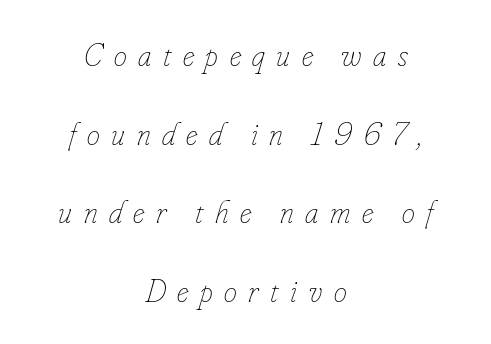
The image shows 33 px thin, condensed type, italic (leaning right); set centered, loose line spacing (2.38x), unusually wide letter spacing (+0.35 em), not underlined; low stroke contrast and a small x-height.
